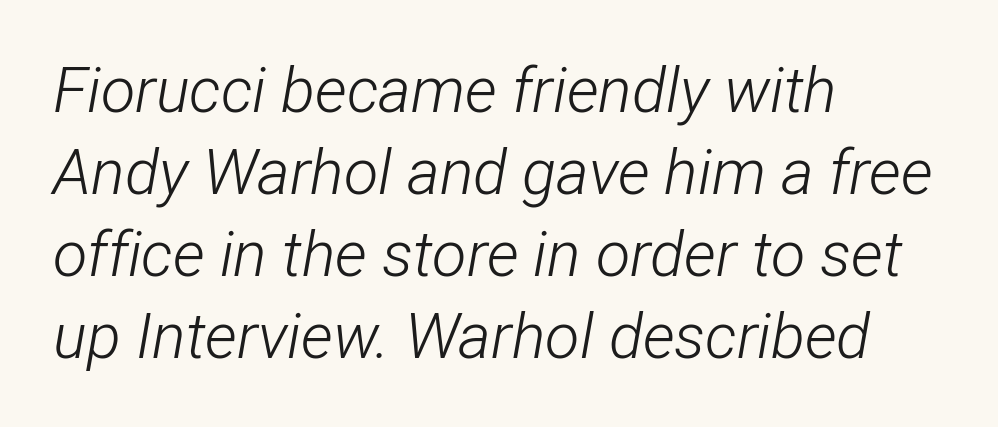
The image shows 63 px light, condensed type, italic (leaning right); set left-aligned, normal line spacing (1.3x), normal letter spacing, not underlined; low stroke contrast and a medium x-height.
